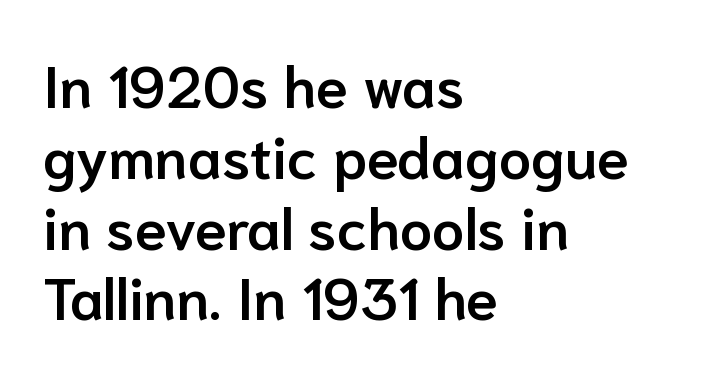
{"serif": "no", "italic": "no", "bold": "semi", "weight": "semibold", "width": "normal", "stroke_contrast": "low", "x_height": "medium", "monospaced": "no", "underline": "no", "align": "left", "line_spacing_ratio": 1.22, "letter_spacing": "normal", "letter_spacing_em": 0.0, "glyph_px": 58}
